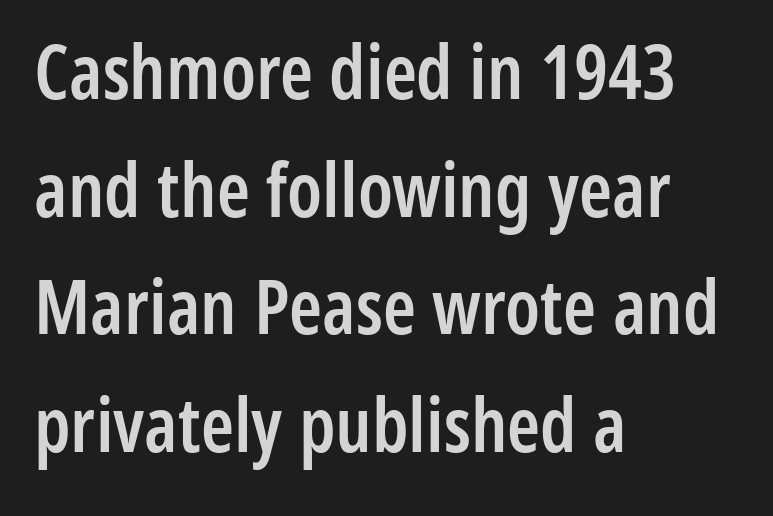
{"serif": "no", "italic": "no", "bold": "semi", "weight": "semibold", "width": "condensed", "stroke_contrast": "low", "x_height": "medium", "monospaced": "no", "underline": "no", "align": "left", "line_spacing": "normal", "line_spacing_ratio": 1.57, "letter_spacing": "normal", "letter_spacing_em": 0.0, "glyph_px": 75}
